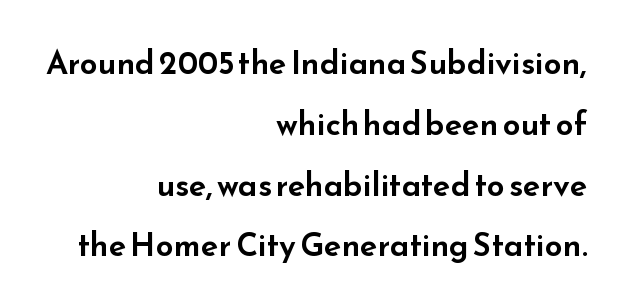
{"serif": "no", "italic": "no", "width": "wide", "stroke_contrast": "low", "x_height": "small", "monospaced": "no", "underline": "no", "align": "right", "line_spacing": "loose", "line_spacing_ratio": 1.9, "letter_spacing": "normal", "letter_spacing_em": 0.0, "glyph_px": 32}
